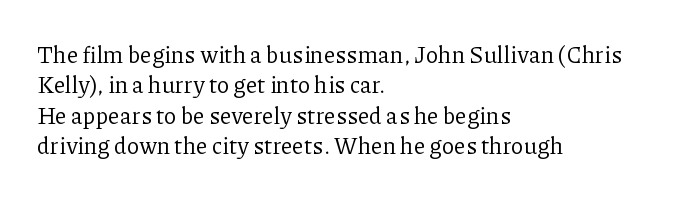
{"italic": "no", "bold": "no", "underline": "no", "align": "left", "line_spacing": "normal", "line_spacing_ratio": 1.32, "letter_spacing": "normal", "letter_spacing_em": 0.0, "glyph_px": 23}
